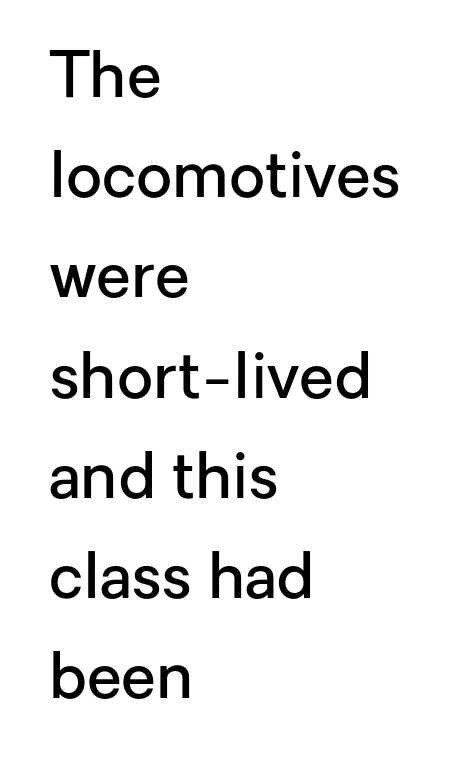
A typesetter would call this proportional, since set widths differ per character. The axis of the letterforms is exactly vertical. Does the leading feel generous? No, just average. In terms of letterspacing, this is plain default setting. The characters look somewhat weighty, a semibold short of true bold.
